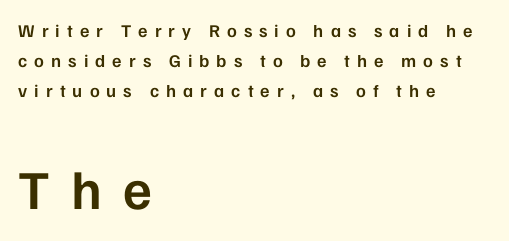
{"serif": "no", "italic": "no", "bold": "semi", "weight": "semibold", "width": "normal", "stroke_contrast": "low", "x_height": "medium", "monospaced": "no", "underline": "no", "align": "left", "line_spacing": "normal", "line_spacing_ratio": 1.67, "letter_spacing": "wide", "letter_spacing_em": 0.39, "larger_block": "second", "size_ratio": 3.06, "glyph_px": 55}
